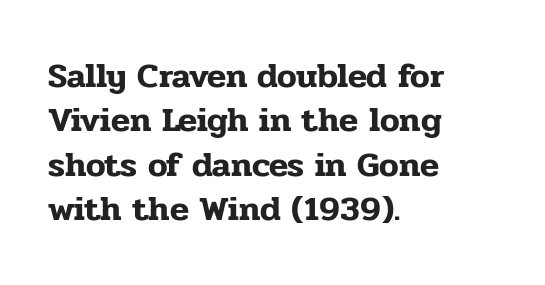
{"serif": "yes", "italic": "no", "width": "normal", "stroke_contrast": "low", "x_height": "medium", "monospaced": "no", "underline": "no", "align": "left", "line_spacing": "normal", "line_spacing_ratio": 1.27, "letter_spacing": "normal", "letter_spacing_em": 0.0, "glyph_px": 35}
